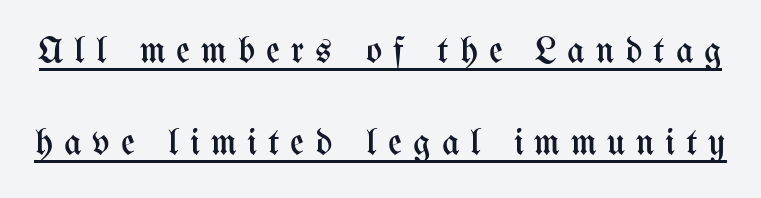
{"italic": "no", "bold": "no", "weight": "regular", "width": "condensed", "stroke_contrast": "medium", "x_height": "medium", "monospaced": "no", "underline": "yes", "line_spacing": "loose", "line_spacing_ratio": 2.41, "letter_spacing": "wide", "letter_spacing_em": 0.29, "glyph_px": 38}
